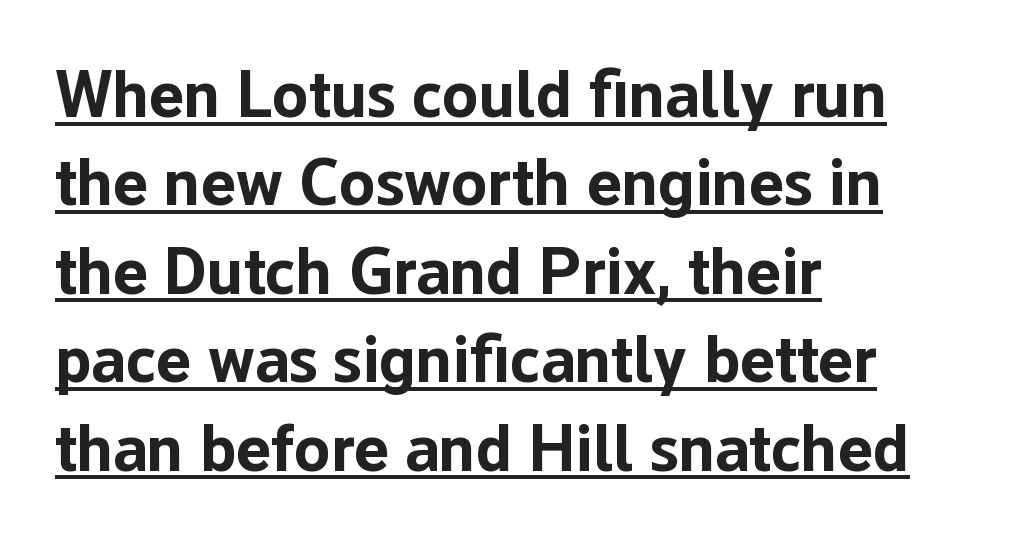
{"serif": "no", "italic": "no", "bold": "yes", "weight": "bold", "width": "normal", "stroke_contrast": "low", "x_height": "medium", "monospaced": "no", "underline": "yes", "align": "left", "line_spacing": "normal", "line_spacing_ratio": 1.34, "letter_spacing": "normal", "letter_spacing_em": 0.0, "glyph_px": 66}
